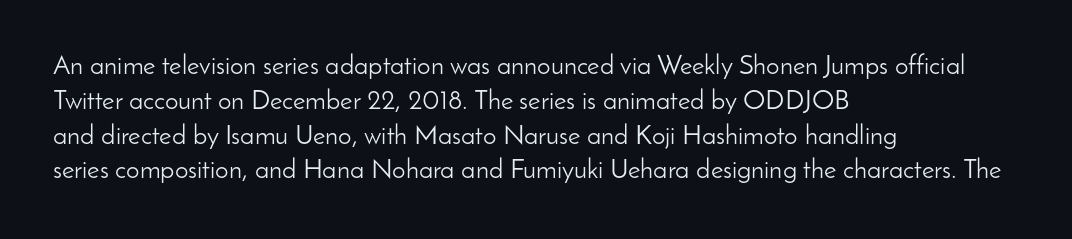
{"italic": "no", "bold": "no", "underline": "no", "align": "left", "line_spacing": "normal", "line_spacing_ratio": 1.29, "letter_spacing": "normal", "letter_spacing_em": 0.0, "glyph_px": 27}
